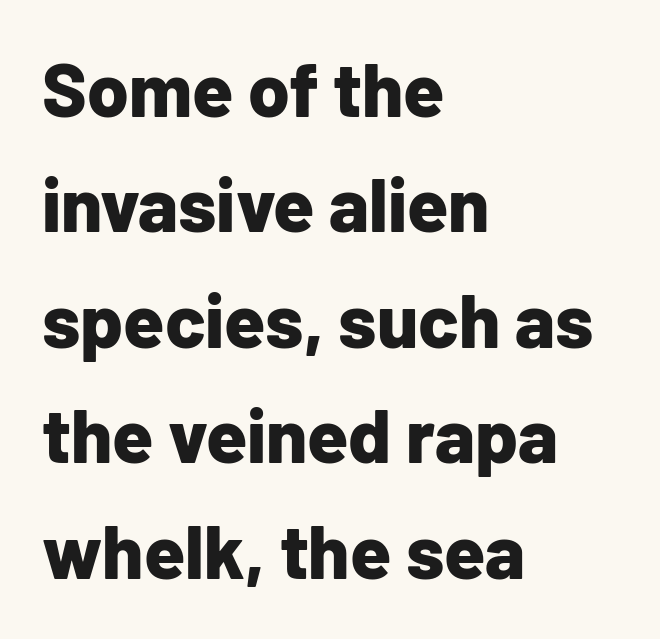
The image shows 75 px bold sans-serif type, upright; set left-aligned, normal line spacing (1.54x), normal letter spacing, not underlined; low stroke contrast and a medium x-height.
